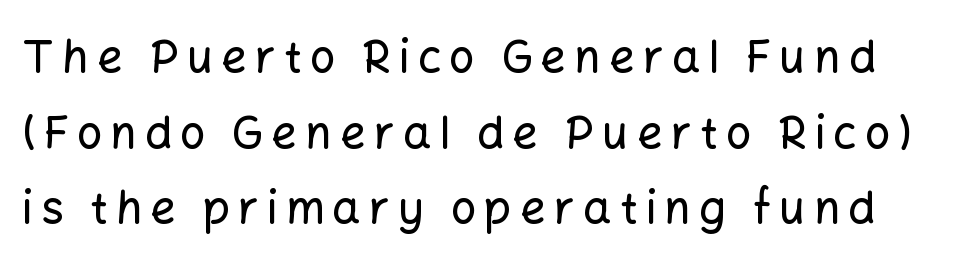
The glyphs in this specimen are sans serif. This sample has the flowing, uneven cadence of proportional lettering. The axis of the letterforms is exactly vertical. The leading is moderate, giving the passage an even texture.
